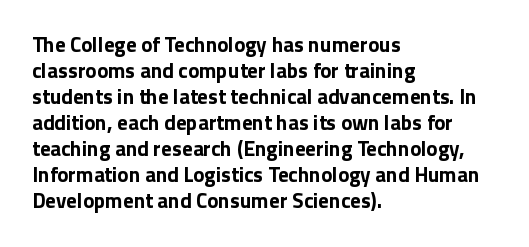
{"italic": "no", "bold": "yes", "underline": "no", "align": "left", "line_spacing_ratio": 1.24, "letter_spacing": "normal", "letter_spacing_em": 0.0, "glyph_px": 21}
